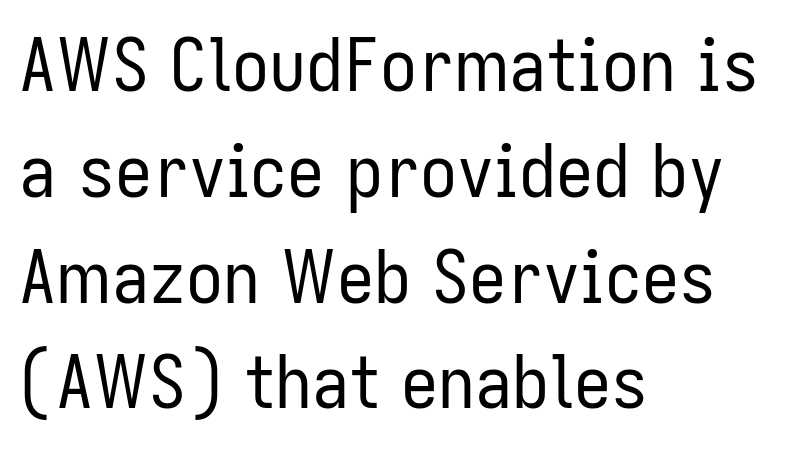
{"serif": "no", "italic": "no", "bold": "no", "weight": "regular", "width": "condensed", "stroke_contrast": "low", "x_height": "medium", "monospaced": "no", "underline": "no", "align": "left", "line_spacing": "normal", "line_spacing_ratio": 1.43, "letter_spacing": "normal", "letter_spacing_em": 0.0, "glyph_px": 74}
